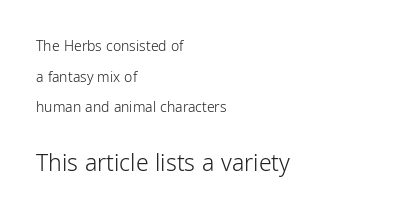
{"italic": "no", "bold": "no", "underline": "no", "align": "left", "line_spacing": "loose", "line_spacing_ratio": 2.19, "letter_spacing": "normal", "letter_spacing_em": 0.0, "larger_block": "second", "size_ratio": 1.64, "glyph_px": 23}
